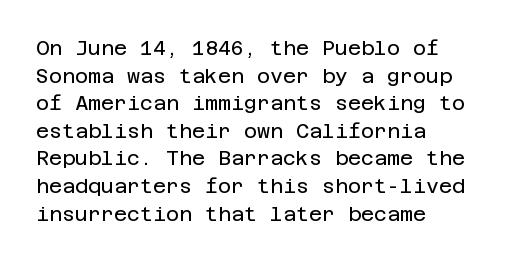
{"italic": "no", "bold": "no", "underline": "no", "align": "left", "line_spacing": "normal", "line_spacing_ratio": 1.38, "letter_spacing": "normal", "letter_spacing_em": 0.0, "glyph_px": 20}
